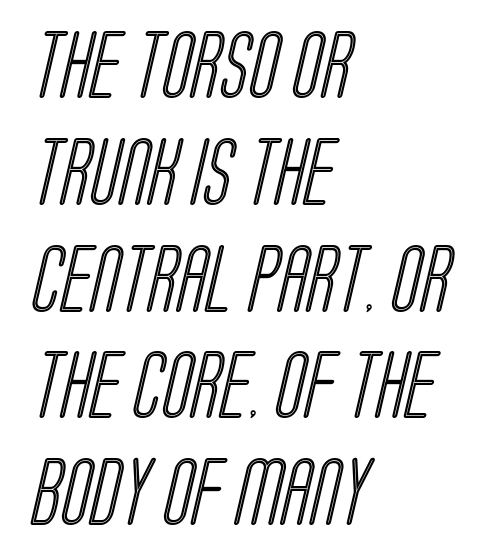
Every row of glyphs begins at an identical x-position on the left. The rendering keeps characters at their native spacing. This sample has the flowing, uneven cadence of proportional lettering. Notice how descenders clear the ascenders below comfortably — that's standard leading.
